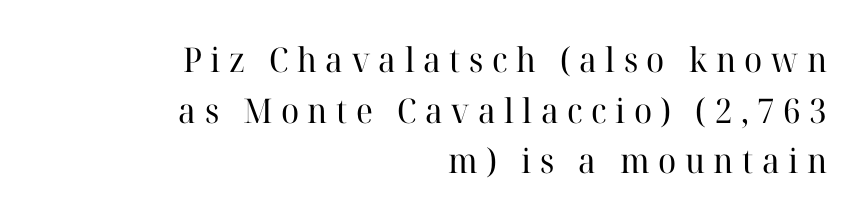
The image shows 34 px regular-weight serif type, upright; set right-aligned, normal line spacing (1.49x), unusually wide letter spacing (+0.25 em), not underlined; high stroke contrast and a medium x-height.
